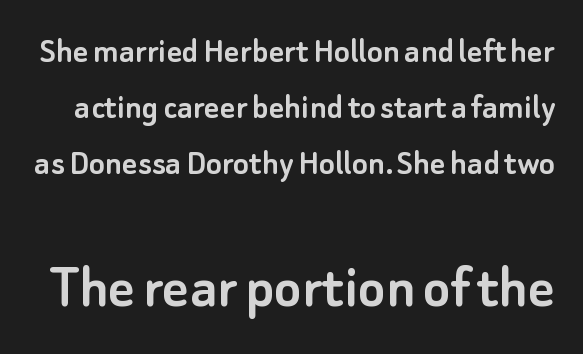
Nothing unusual about the tracking: characters are spaced as the font intends. Interline gaps are of average width in this sample. This rendering employs a face without finishing strokes, i.e., a sans-serif. Check under the words: just untouched page.
